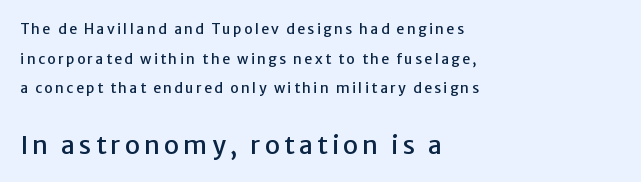
In terms of leading, this rendering errs on the spacious side. Caption: upper text group reduced, lower text group enlarged. Glance below the letters and you will spot only blank space. Posture: straight, roman, zero tilt. Notice how the passage keeps a crisp vertical edge on the left only.
